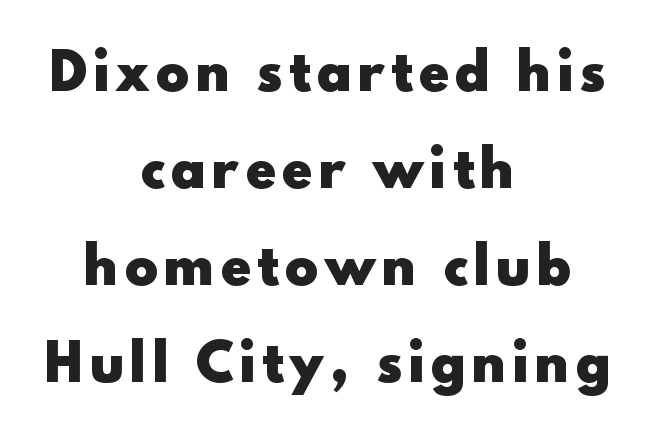
{"serif": "no", "italic": "no", "bold": "yes", "weight": "heavy", "width": "normal", "x_height": "small", "monospaced": "no", "underline": "no", "align": "center", "line_spacing": "loose", "line_spacing_ratio": 1.94, "glyph_px": 50}
